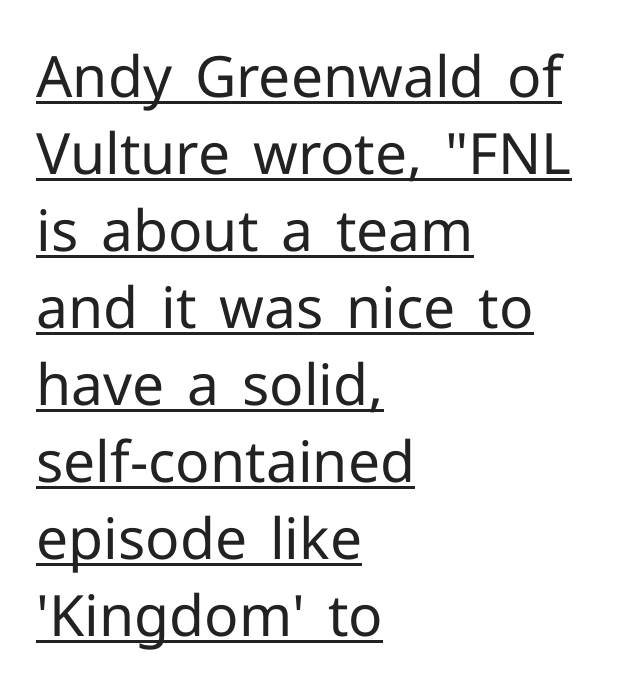
Q: Is the text bold? A: No.
Q: Is the text italic (slanted)? A: No, it is upright.
Q: Is the typeface a serif or a sans-serif typeface? A: Sans-serif.
Q: Is the text underlined? A: Yes.
Q: How is the paragraph aligned? A: Left-aligned.
Q: Is the spacing between letters normal or unusually wide? A: Normal.
Q: Is the spacing between lines tight, normal or loose? A: Normal.
Q: Width (condensed, normal, or wide)? A: Normal.
Q: Stroke contrast? A: Low.
Q: x-height? A: Medium.
Q: Monospaced? A: No.
